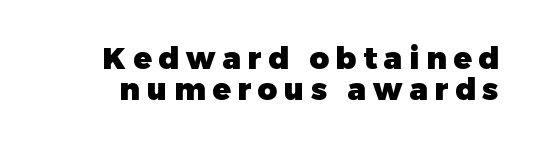
{"serif": "no", "italic": "no", "bold": "yes", "weight": "heavy", "width": "normal", "stroke_contrast": "low", "x_height": "medium", "monospaced": "no", "underline": "no", "line_spacing": "tight", "line_spacing_ratio": 1.02, "letter_spacing": "wide", "letter_spacing_em": 0.23, "glyph_px": 30}
